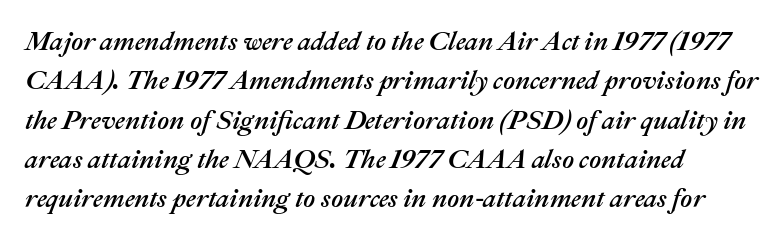
Compared with typical body copy, the letter spacing here is the same. It's the slanting kind of type. Horizontally, the lines are justified to the leading edge only. This sample keeps an unexceptional amount of space between lines. The foot of each line stays bare and open.
